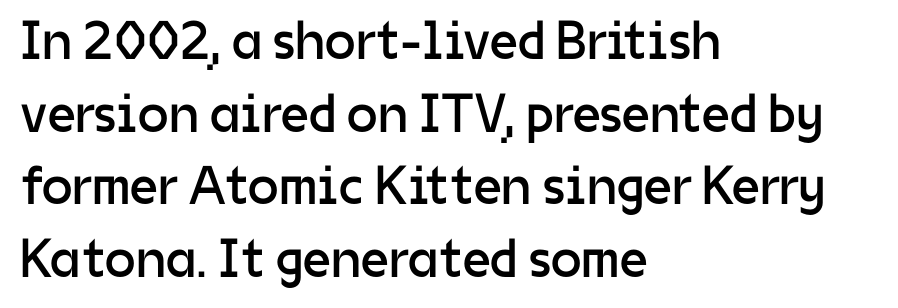
Q: Is the text bold? A: No.
Q: Is the text italic (slanted)? A: No, it is upright.
Q: Is the typeface a serif or a sans-serif typeface? A: Sans-serif.
Q: Is the text underlined? A: No.
Q: How is the paragraph aligned? A: Left-aligned.
Q: Is the spacing between letters normal or unusually wide? A: Normal.
Q: Is the spacing between lines tight, normal or loose? A: Normal.
Q: Width (condensed, normal, or wide)? A: Normal.
Q: Stroke contrast? A: Low.
Q: x-height? A: Medium.
Q: Monospaced? A: No.
